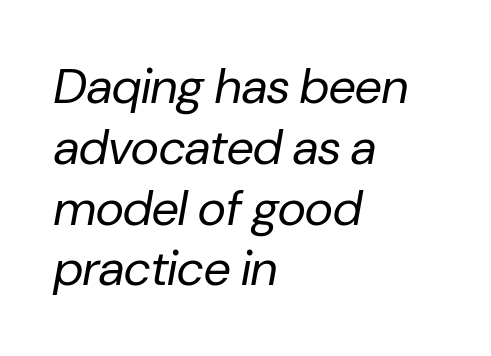
Q: Is the text bold? A: No.
Q: Is the text italic (slanted)? A: Yes, it leans right by about 10 degrees.
Q: Is the text underlined? A: No.
Q: How is the paragraph aligned? A: Left-aligned.
Q: Is the spacing between letters normal or unusually wide? A: Normal.
Q: Width (condensed, normal, or wide)? A: Normal.
Q: Stroke contrast? A: Low.
Q: x-height? A: Medium.
Q: Monospaced? A: No.
